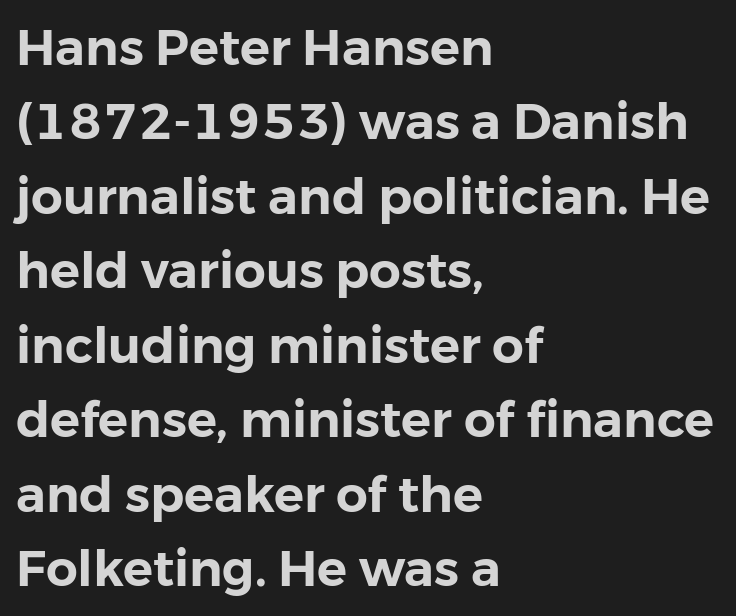
Leading matches the norm, producing a regular column. Layout note: lines flush left. This is roman type, the default non-slanted kind. Beneath every word, the page is bare.
